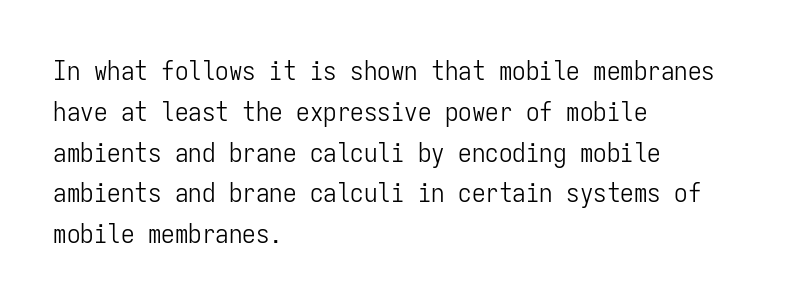
The image shows 27 px text type, upright; set left-aligned, normal line spacing (1.51x), normal letter spacing, not underlined.
